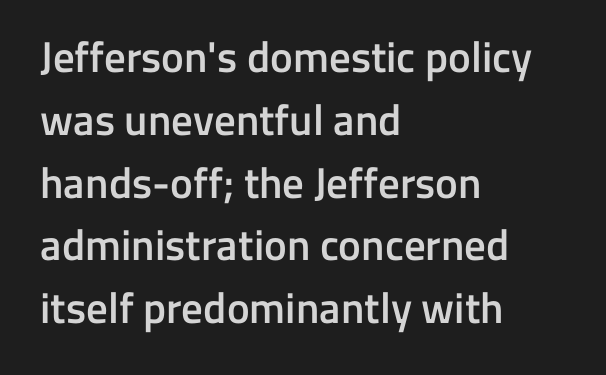
The image shows 43 px semibold sans-serif type, upright; set left-aligned, normal line spacing (1.46x), normal letter spacing, not underlined; low stroke contrast and a medium x-height.
